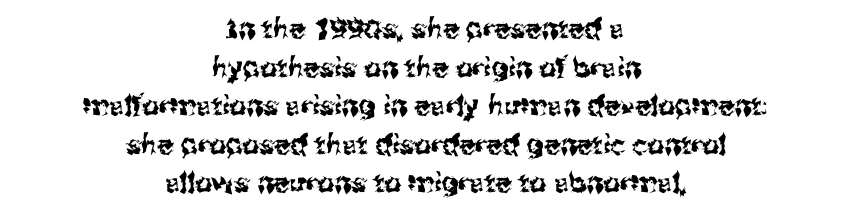
Q: Is the text italic (slanted)? A: No, it is upright.
Q: Is the text underlined? A: No.
Q: How is the paragraph aligned? A: Centered.
Q: Is the spacing between letters normal or unusually wide? A: Normal.
Q: Is the spacing between lines tight, normal or loose? A: Normal.
